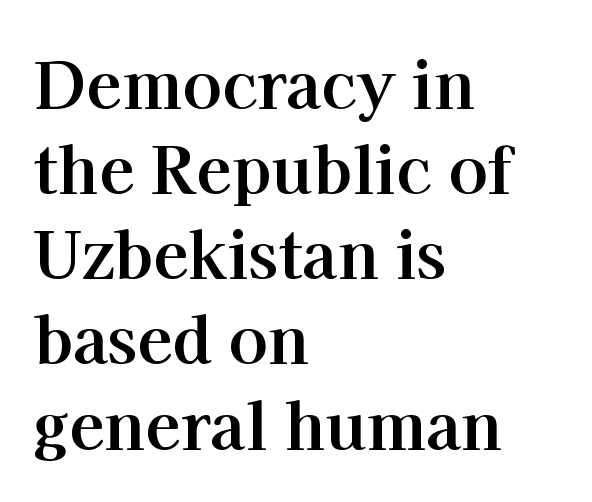
Line spacing here is normal. Stroke thickness is high; the sample reads as a true bold. The letters stand straight up with perfectly vertical stems. Proportional: the letters do not fall into vertical columns.
